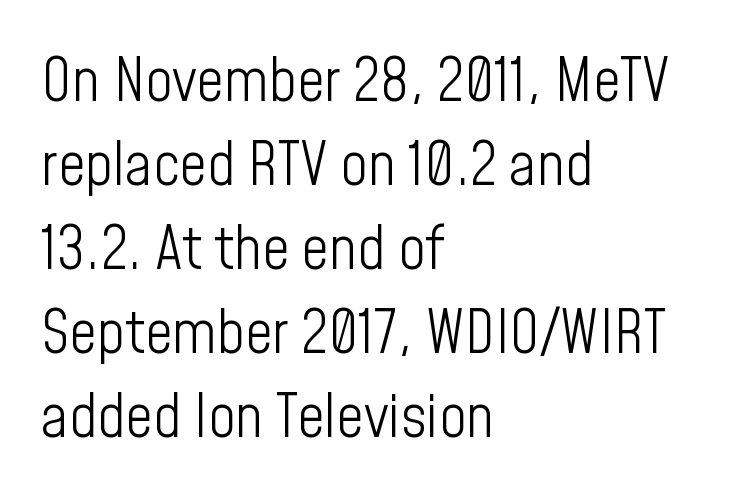
Casual observation: everything's shoved over to the left. Weight: in the light-to-regular range. The string is rendered with underlining switched off. Notice how the stems are strictly vertical — no italics here.
